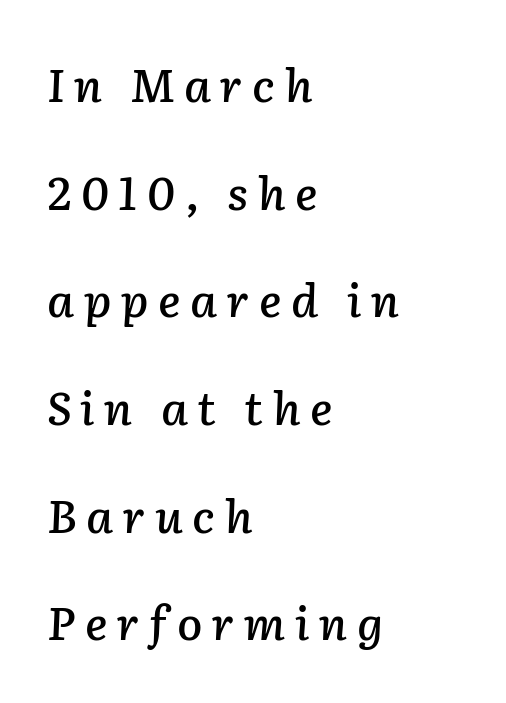
{"italic": "yes", "lean": "right", "slant_degrees": 2, "width": "normal", "stroke_contrast": "low", "x_height": "medium", "monospaced": "no", "underline": "no", "align": "left", "line_spacing": "loose", "line_spacing_ratio": 2.34, "letter_spacing": "wide", "letter_spacing_em": 0.21, "glyph_px": 46}
